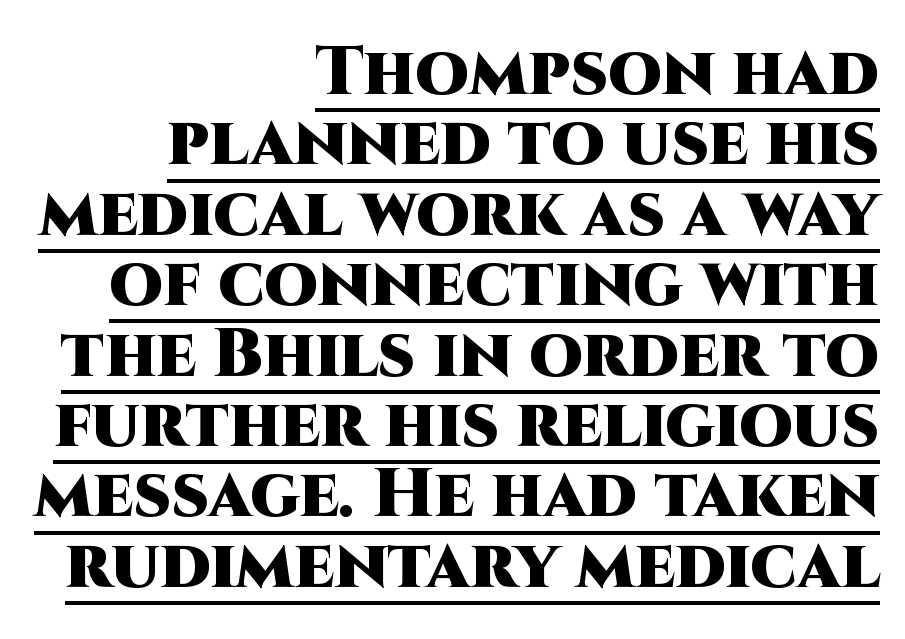
The image shows 69 px heavy sans-serif type, upright; set right-aligned, tight line spacing (1.02x), normal letter spacing, underlined; high stroke contrast and a large x-height.
